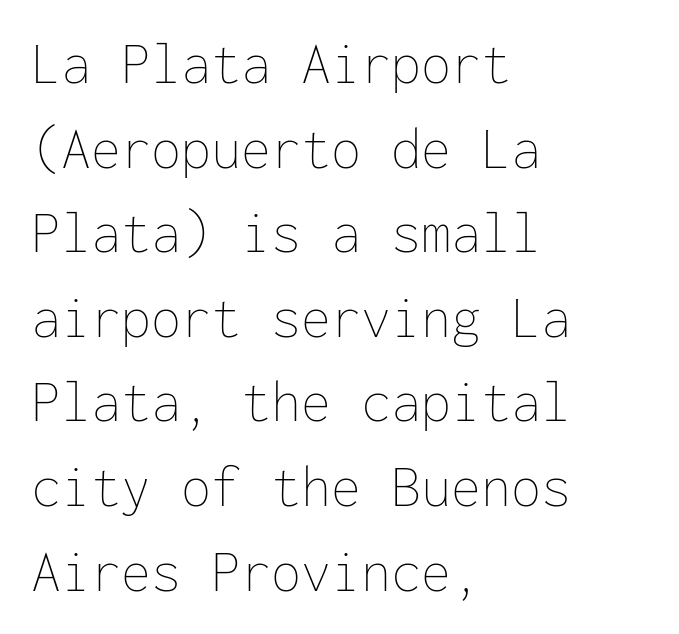
Q: Is the text bold? A: No.
Q: Is the text italic (slanted)? A: No, it is upright.
Q: Is the text underlined? A: No.
Q: How is the paragraph aligned? A: Left-aligned.
Q: Is the spacing between letters normal or unusually wide? A: Normal.
Q: Is the spacing between lines tight, normal or loose? A: Normal.
Q: Width (condensed, normal, or wide)? A: Normal.
Q: Stroke contrast? A: Low.
Q: x-height? A: Medium.
Q: Monospaced? A: Yes.
